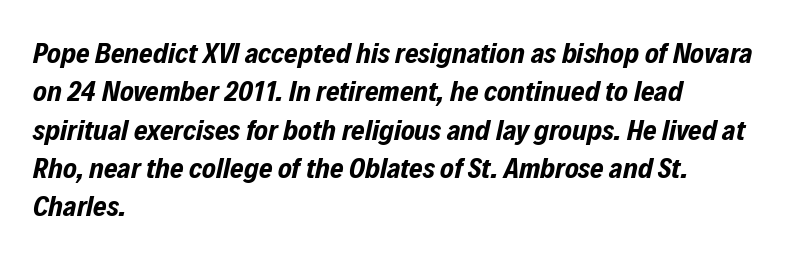
{"italic": "yes", "lean": "right", "slant_degrees": 12, "bold": "yes", "weight": "bold", "width": "condensed", "stroke_contrast": "low", "x_height": "medium", "monospaced": "no", "underline": "no", "align": "left", "line_spacing": "normal", "line_spacing_ratio": 1.32, "letter_spacing": "normal", "letter_spacing_em": 0.0, "glyph_px": 29}
